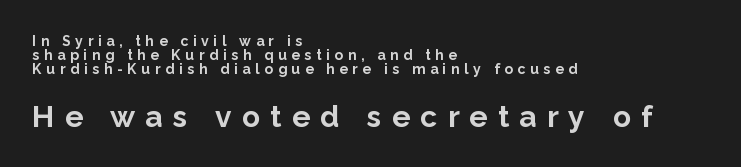
Q: Is the text bold? A: Yes.
Q: Is the text italic (slanted)? A: No, it is upright.
Q: Is the typeface a serif or a sans-serif typeface? A: Sans-serif.
Q: Is the text underlined? A: No.
Q: How is the paragraph aligned? A: Left-aligned.
Q: Is the spacing between letters normal or unusually wide? A: Unusually wide.
Q: Is the spacing between lines tight, normal or loose? A: Tight.
Q: Which block of text is set in a larger size, the first (top) or the second (bottom)? A: The second (bottom) one.
Q: Width (condensed, normal, or wide)? A: Normal.
Q: Stroke contrast? A: Low.
Q: x-height? A: Medium.
Q: Monospaced? A: No.
